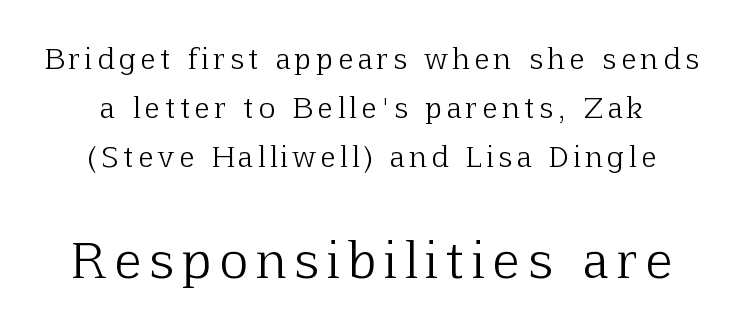
{"serif": "yes", "italic": "no", "bold": "no", "weight": "light", "width": "normal", "stroke_contrast": "low", "x_height": "medium", "monospaced": "no", "underline": "no", "line_spacing_ratio": 1.75, "larger_block": "second", "size_ratio": 1.75, "glyph_px": 49}
